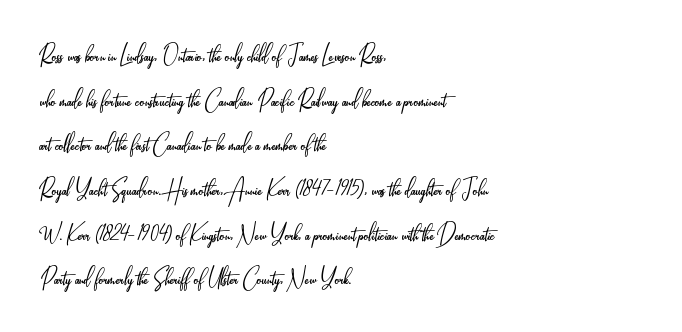
Q: Is the text bold? A: No.
Q: Is the text italic (slanted)? A: Yes.
Q: Is the typeface a serif or a sans-serif typeface? A: Sans-serif.
Q: Is the text underlined? A: No.
Q: How is the paragraph aligned? A: Left-aligned.
Q: Is the spacing between letters normal or unusually wide? A: Normal.
Q: Is the spacing between lines tight, normal or loose? A: Normal.
Q: Width (condensed, normal, or wide)? A: Condensed.
Q: Stroke contrast? A: Low.
Q: x-height? A: Small.
Q: Monospaced? A: No.
